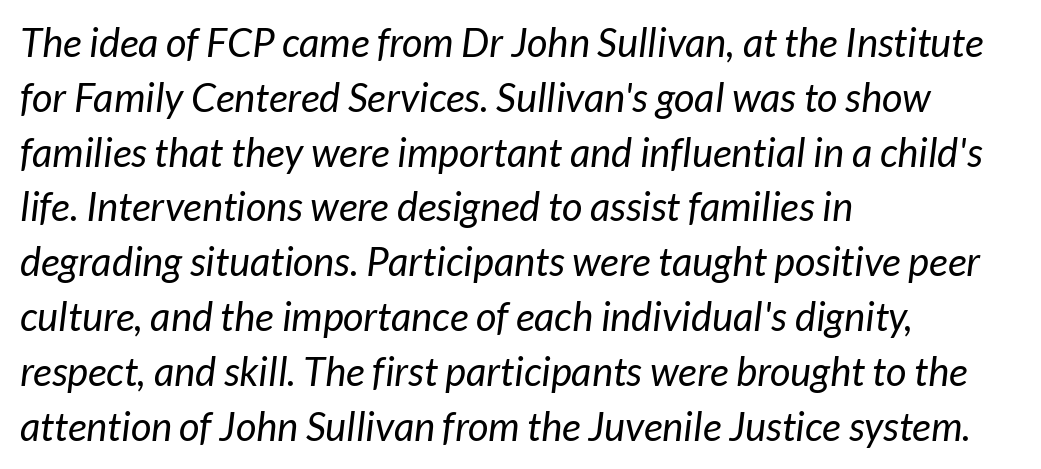
{"serif": "no", "bold": "no", "weight": "regular", "width": "normal", "stroke_contrast": "low", "x_height": "medium", "monospaced": "no", "underline": "no", "align": "left", "line_spacing": "normal", "line_spacing_ratio": 1.37, "letter_spacing": "normal", "letter_spacing_em": 0.0, "glyph_px": 40}
